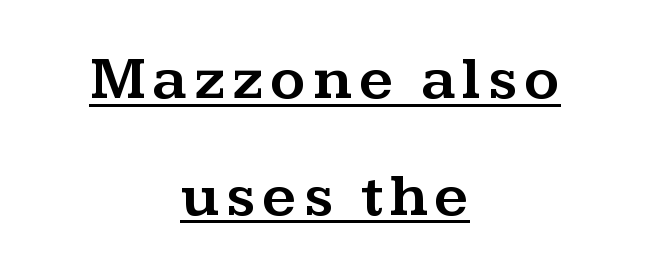
{"serif": "yes", "italic": "no", "width": "wide", "stroke_contrast": "medium", "x_height": "medium", "monospaced": "no", "underline": "yes", "align": "center", "line_spacing": "loose", "line_spacing_ratio": 1.91, "glyph_px": 61}
